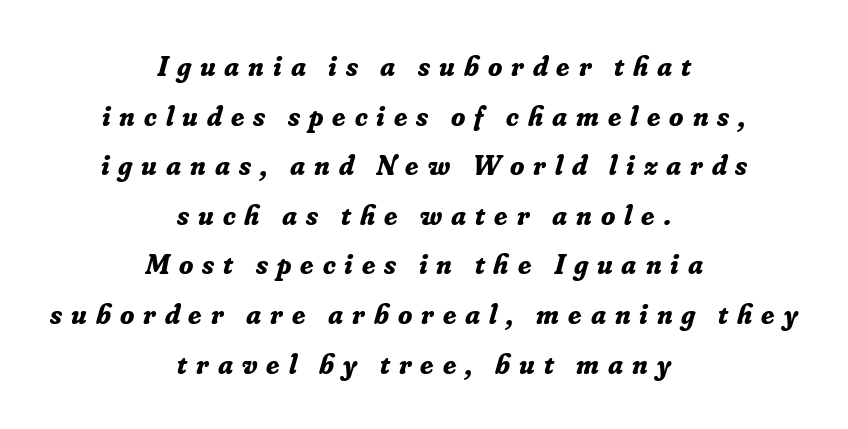
Q: Is the text bold? A: Yes.
Q: Is the text italic (slanted)? A: Yes, it leans right by about 16 degrees.
Q: Is the typeface a serif or a sans-serif typeface? A: Serif.
Q: Is the text underlined? A: No.
Q: How is the paragraph aligned? A: Centered.
Q: Is the spacing between letters normal or unusually wide? A: Unusually wide.
Q: Width (condensed, normal, or wide)? A: Normal.
Q: Stroke contrast? A: Low.
Q: x-height? A: Small.
Q: Monospaced? A: No.
